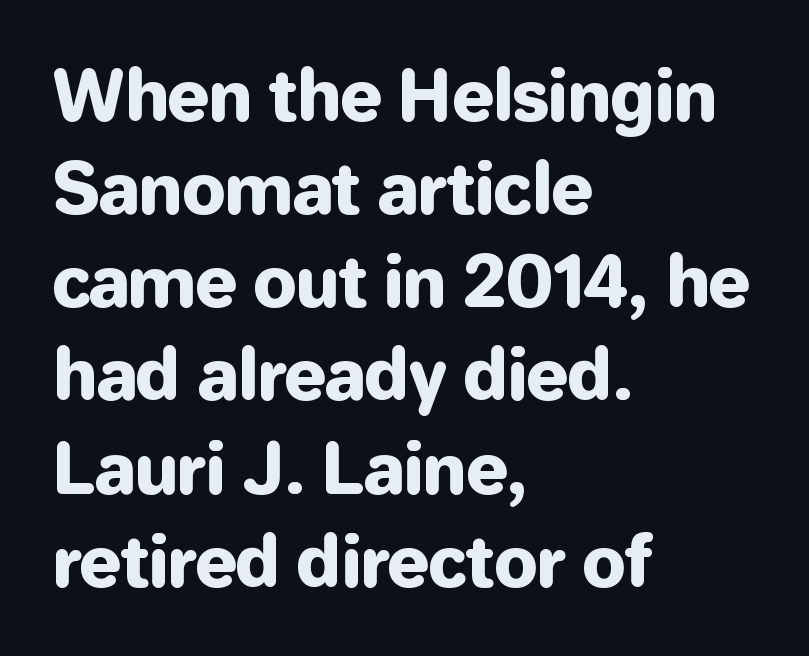
Q: Is the text italic (slanted)? A: No, it is upright.
Q: Is the typeface a serif or a sans-serif typeface? A: Sans-serif.
Q: Is the text underlined? A: No.
Q: How is the paragraph aligned? A: Left-aligned.
Q: Is the spacing between letters normal or unusually wide? A: Normal.
Q: Is the spacing between lines tight, normal or loose? A: Normal.
Q: Width (condensed, normal, or wide)? A: Normal.
Q: Stroke contrast? A: Low.
Q: x-height? A: Medium.
Q: Monospaced? A: No.
